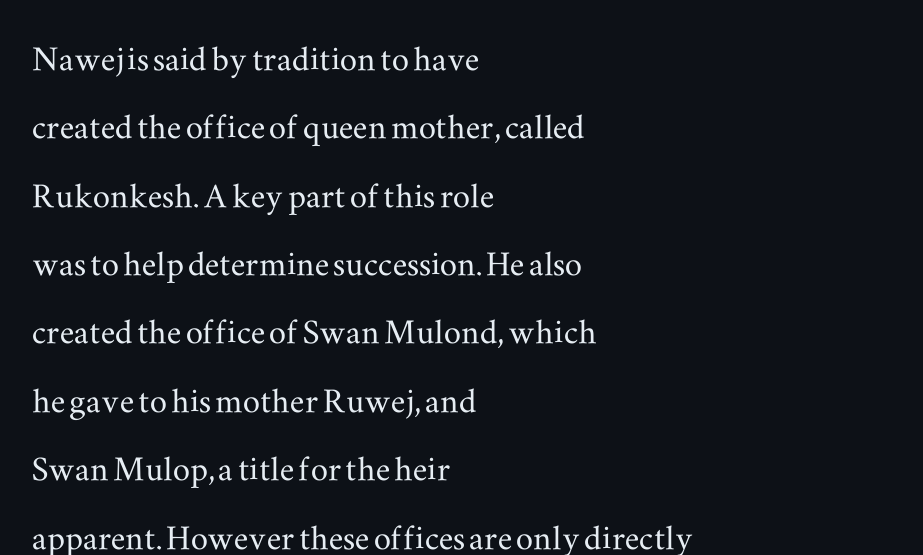
Q: Is the text italic (slanted)? A: No, it is upright.
Q: Is the typeface a serif or a sans-serif typeface? A: Serif.
Q: Is the text underlined? A: No.
Q: How is the paragraph aligned? A: Left-aligned.
Q: Is the spacing between letters normal or unusually wide? A: Normal.
Q: Is the spacing between lines tight, normal or loose? A: Normal.
Q: Width (condensed, normal, or wide)? A: Wide.
Q: Stroke contrast? A: Medium.
Q: x-height? A: Small.
Q: Monospaced? A: No.
